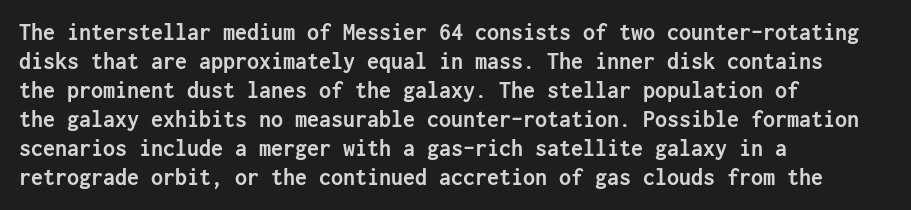
Q: Is the text bold? A: Yes.
Q: Is the text italic (slanted)? A: No, it is upright.
Q: Is the text underlined? A: No.
Q: How is the paragraph aligned? A: Left-aligned.
Q: Is the spacing between letters normal or unusually wide? A: Normal.
